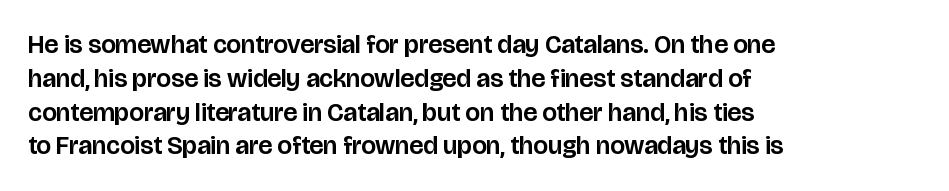
{"italic": "no", "underline": "no", "align": "left", "line_spacing": "normal", "line_spacing_ratio": 1.3, "letter_spacing": "normal", "letter_spacing_em": 0.0, "glyph_px": 26}
